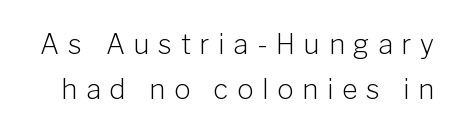
{"italic": "no", "bold": "no", "underline": "no", "line_spacing": "normal", "line_spacing_ratio": 1.67, "letter_spacing": "wide", "letter_spacing_em": 0.33, "glyph_px": 27}
